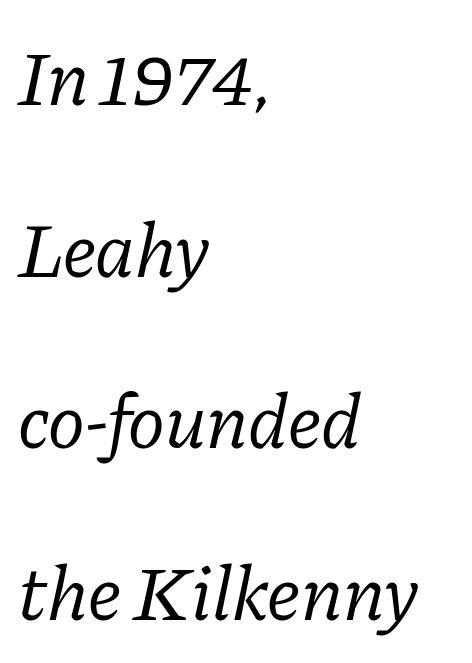
{"serif": "yes", "italic": "yes", "lean": "right", "slant_degrees": 11, "bold": "no", "weight": "regular", "width": "normal", "stroke_contrast": "low", "x_height": "medium", "monospaced": "no", "underline": "no", "align": "left", "line_spacing": "loose", "line_spacing_ratio": 2.2, "letter_spacing": "normal", "letter_spacing_em": 0.0, "glyph_px": 78}
